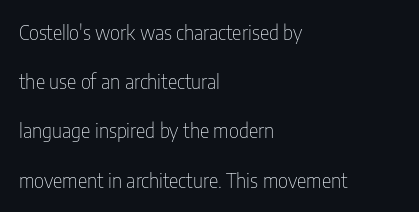
The image shows 20 px text type, upright; set left-aligned, loose line spacing (2.46x), normal letter spacing, not underlined.
